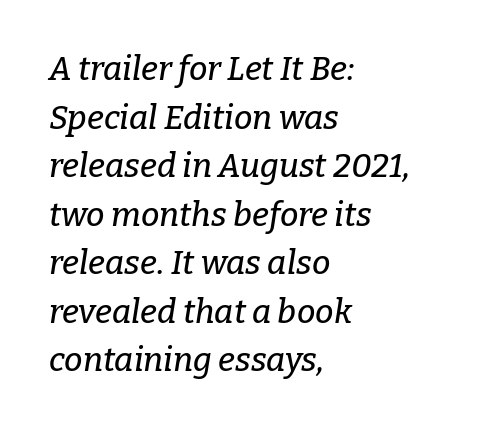
Q: Is the text italic (slanted)? A: Yes, it leans right by about 9 degrees.
Q: Is the typeface a serif or a sans-serif typeface? A: Serif.
Q: Is the text underlined? A: No.
Q: How is the paragraph aligned? A: Left-aligned.
Q: Is the spacing between letters normal or unusually wide? A: Normal.
Q: Is the spacing between lines tight, normal or loose? A: Normal.
Q: Width (condensed, normal, or wide)? A: Normal.
Q: Stroke contrast? A: Low.
Q: x-height? A: Medium.
Q: Monospaced? A: No.
